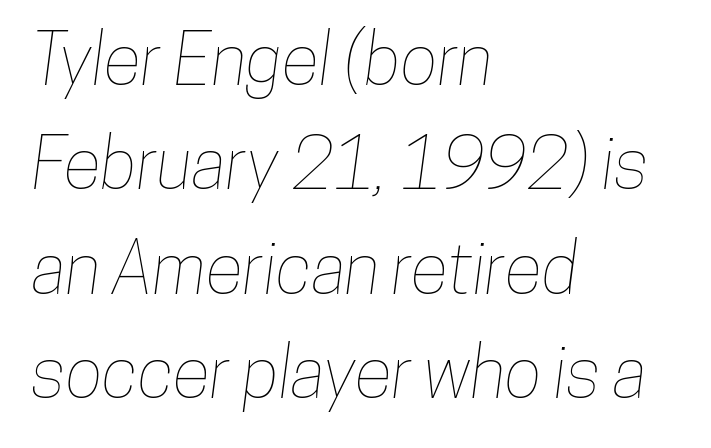
{"width": "condensed", "stroke_contrast": "low", "x_height": "medium", "monospaced": "no", "underline": "no", "align": "left", "line_spacing": "normal", "line_spacing_ratio": 1.49, "letter_spacing": "normal", "letter_spacing_em": 0.0, "glyph_px": 70}
